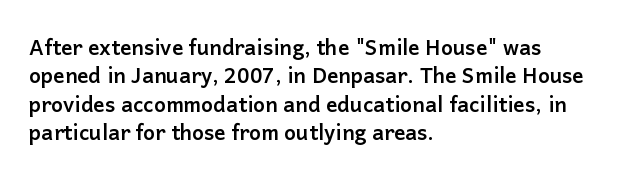
The lines in this sample share a left origin and differ only in where they stop. The block of text has a typical density, with ordinary space between rows. Posture: upright roman. The characters look thick and weighty, a clear bold. Letters rest on an invisible, unmarked baseline. There is no visible air inserted between adjacent glyphs.
